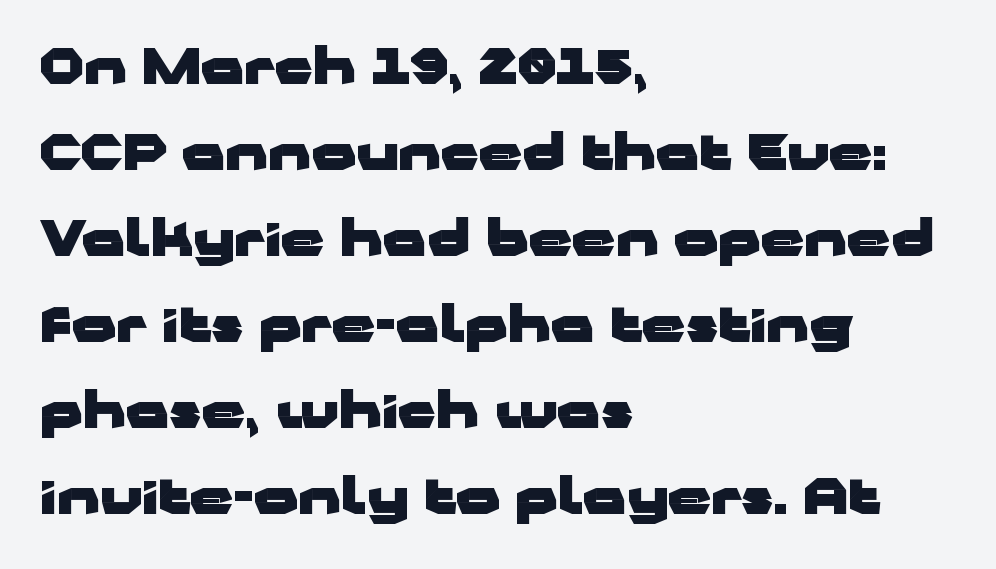
The image shows 48 px heavy, wide sans-serif type, upright; set left-aligned, line spacing 1.79x, normal letter spacing, not underlined; low stroke contrast and a medium x-height.
